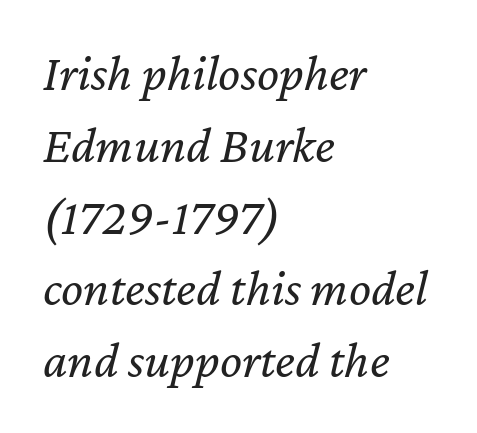
You can tell it's italic because the verticals aren't actually vertical. Glyph-to-glyph distance matches everyday printed text. The setting favours the left margin, as ordinary paragraphs usually do. Caption: face not bold, strokes unweighted.
